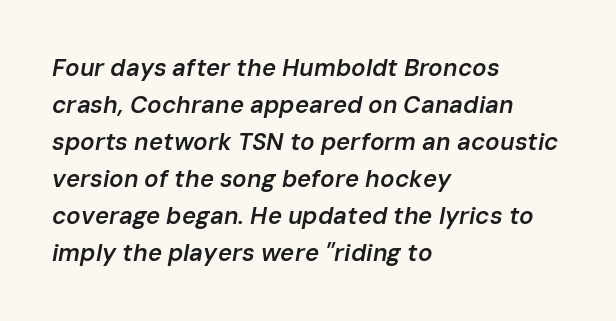
{"italic": "yes", "lean": "right", "slant_degrees": 10, "bold": "semi", "underline": "no", "align": "left", "line_spacing": "normal", "line_spacing_ratio": 1.54, "letter_spacing": "normal", "letter_spacing_em": 0.0, "glyph_px": 24}
